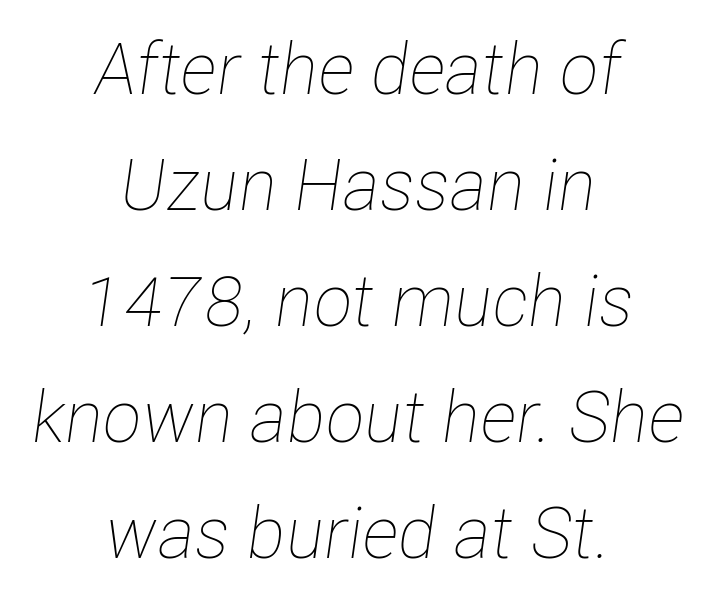
The image shows 72 px thin, condensed type, italic (leaning right); set centered, normal line spacing (1.61x), normal letter spacing, not underlined; low stroke contrast and a medium x-height.
